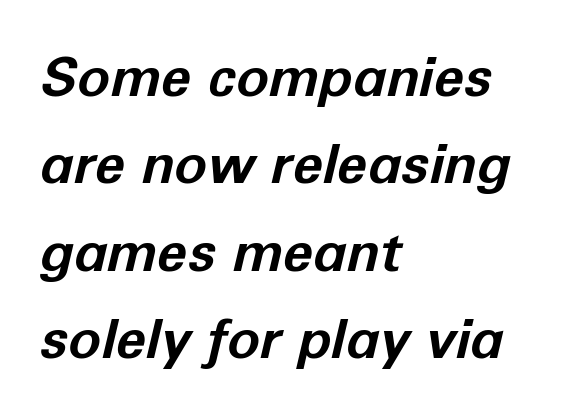
The passage shown is not underscored anywhere. Looking at the ascenders, they clearly lean. Short and long lines alike share a common starting point at left. Heft: maximum for text — a bold. Note the varied advance widths — an 'i' is clearly narrower than an 'm'.
